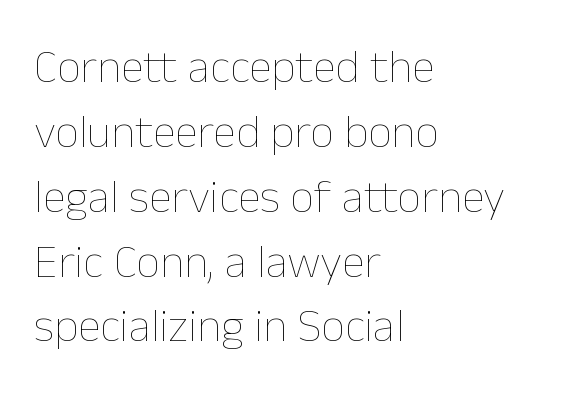
{"italic": "no", "bold": "no", "weight": "thin", "width": "normal", "stroke_contrast": "low", "x_height": "medium", "monospaced": "no", "underline": "no", "align": "left", "line_spacing": "normal", "line_spacing_ratio": 1.38, "letter_spacing": "normal", "letter_spacing_em": 0.0, "glyph_px": 47}
